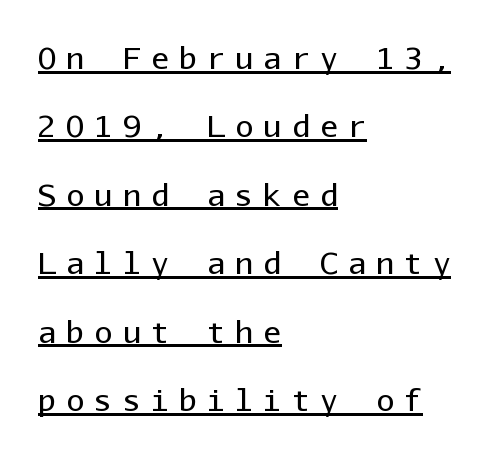
The image shows 30 px regular-weight sans-serif type, upright, monospaced; set left-aligned, loose line spacing (2.28x), unusually wide letter spacing (+0.34 em), underlined; low stroke contrast and a medium x-height.
